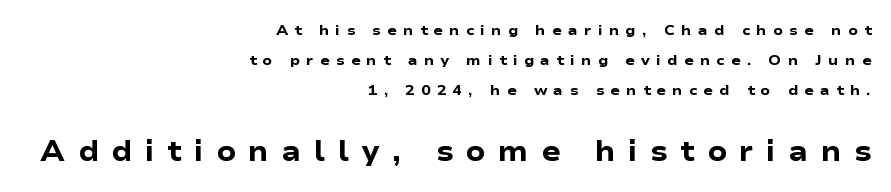
The image shows 28 px heavy, wide sans-serif type, upright; set right-aligned, loose line spacing (2.14x), unusually wide letter spacing (+0.45 em), not underlined; the second (bottom) block is 2.0x larger; low stroke contrast and a medium x-height.
